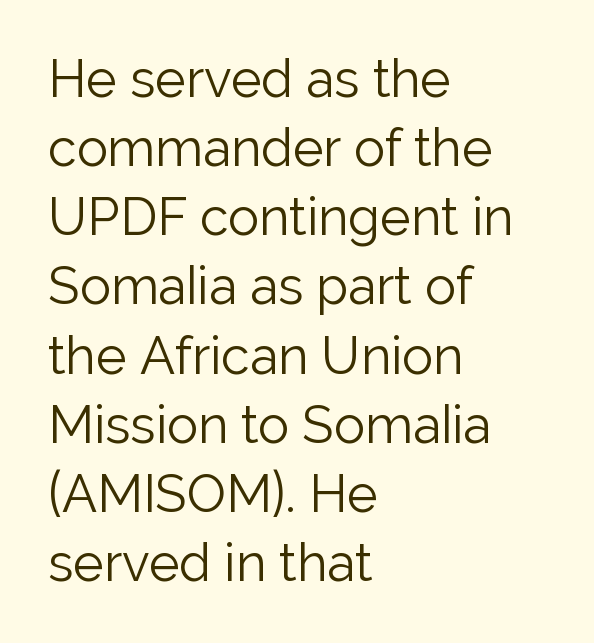
The image shows 52 px light sans-serif type, upright; set left-aligned, normal line spacing (1.33x), normal letter spacing, not underlined; low stroke contrast and a medium x-height.
